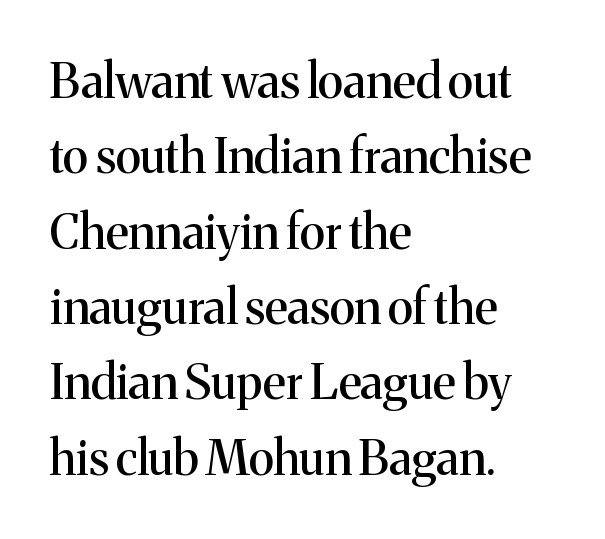
Q: Is the text italic (slanted)? A: No, it is upright.
Q: Is the typeface a serif or a sans-serif typeface? A: Serif.
Q: Is the text underlined? A: No.
Q: How is the paragraph aligned? A: Left-aligned.
Q: Is the spacing between letters normal or unusually wide? A: Normal.
Q: Is the spacing between lines tight, normal or loose? A: Normal.
Q: Width (condensed, normal, or wide)? A: Normal.
Q: Stroke contrast? A: Medium.
Q: x-height? A: Medium.
Q: Monospaced? A: No.
